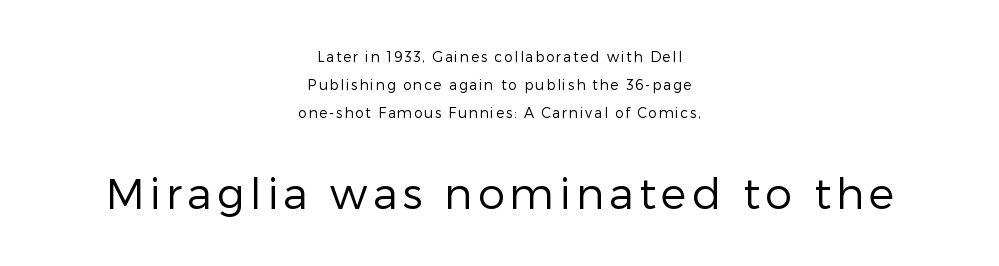
Q: Is the text bold? A: No.
Q: Is the text italic (slanted)? A: No, it is upright.
Q: Is the typeface a serif or a sans-serif typeface? A: Sans-serif.
Q: Is the text underlined? A: No.
Q: How is the paragraph aligned? A: Centered.
Q: Is the spacing between lines tight, normal or loose? A: Loose.
Q: Which block of text is set in a larger size, the first (top) or the second (bottom)? A: The second (bottom) one.
Q: Width (condensed, normal, or wide)? A: Normal.
Q: Stroke contrast? A: Low.
Q: x-height? A: Medium.
Q: Monospaced? A: No.
